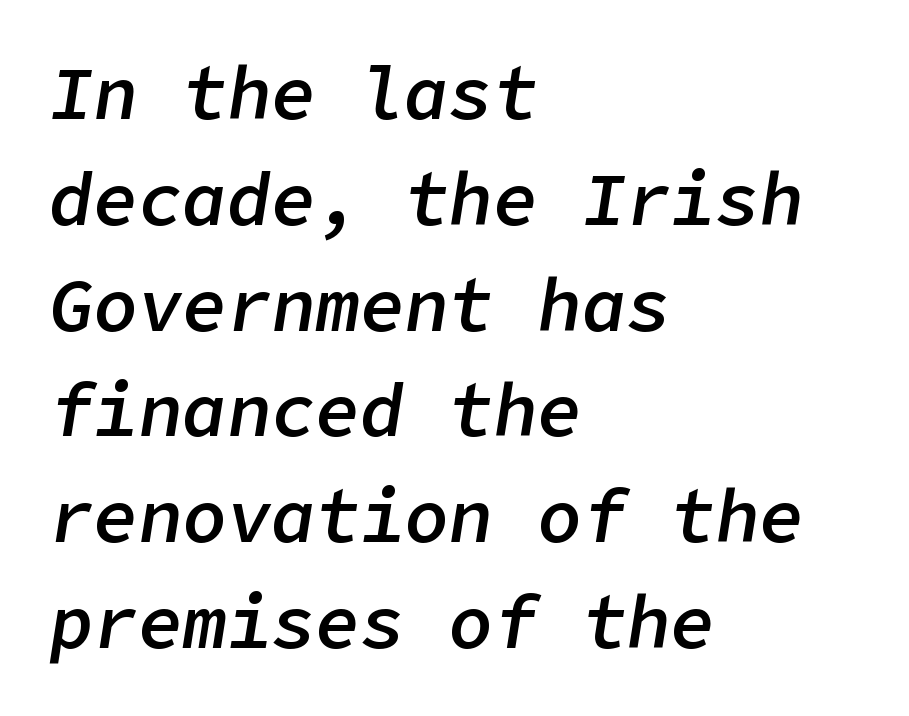
Q: Is the text bold? A: Semi-bold.
Q: Is the text italic (slanted)? A: Yes, it leans right by about 9 degrees.
Q: Is the text underlined? A: No.
Q: How is the paragraph aligned? A: Left-aligned.
Q: Is the spacing between letters normal or unusually wide? A: Normal.
Q: Is the spacing between lines tight, normal or loose? A: Normal.
Q: Width (condensed, normal, or wide)? A: Normal.
Q: Stroke contrast? A: Low.
Q: x-height? A: Medium.
